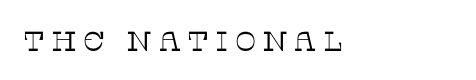
{"serif": "yes", "italic": "no", "bold": "no", "weight": "thin", "width": "normal", "stroke_contrast": "low", "x_height": "large", "monospaced": "no", "underline": "no", "align": "left", "letter_spacing": "wide", "letter_spacing_em": 0.22, "glyph_px": 28}
